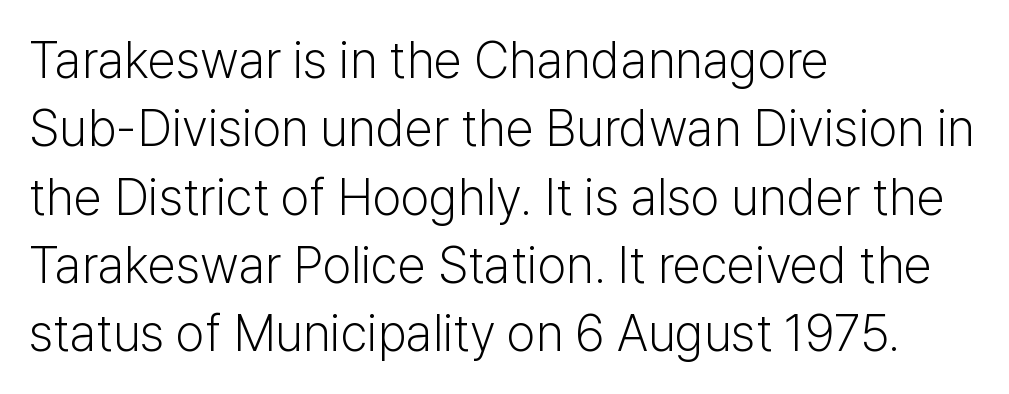
The letters advance in unequal steps, a hallmark of proportional type. The lettering holds an erect, upright posture throughout. The type is set solid horizontally, with unmodified tracking. Serifs: no, the terminals of the letterforms are clean. Ink coverage per letter is moderate at most.
